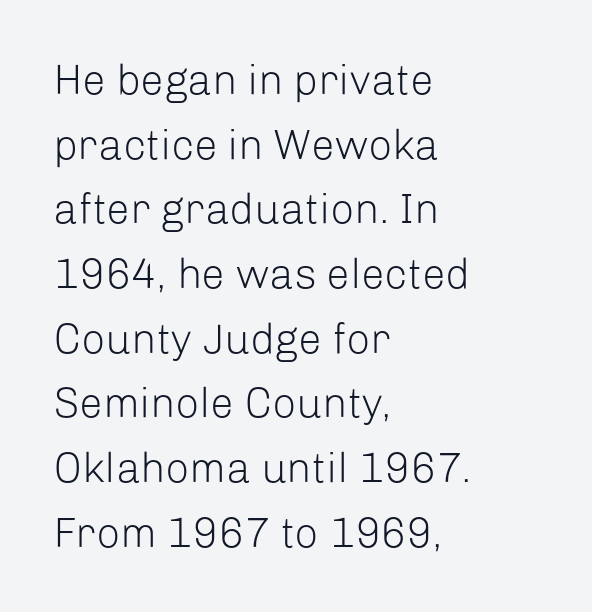
{"serif": "no", "italic": "no", "bold": "no", "weight": "light", "width": "normal", "stroke_contrast": "low", "x_height": "medium", "monospaced": "no", "underline": "no", "align": "left", "line_spacing": "normal", "line_spacing_ratio": 1.54, "letter_spacing": "normal", "letter_spacing_em": 0.0, "glyph_px": 42}
